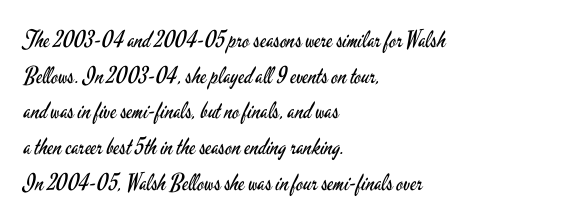
Q: Is the text bold? A: No.
Q: Is the text italic (slanted)? A: Yes.
Q: Is the text underlined? A: No.
Q: How is the paragraph aligned? A: Left-aligned.
Q: Is the spacing between letters normal or unusually wide? A: Normal.
Q: Is the spacing between lines tight, normal or loose? A: Normal.
